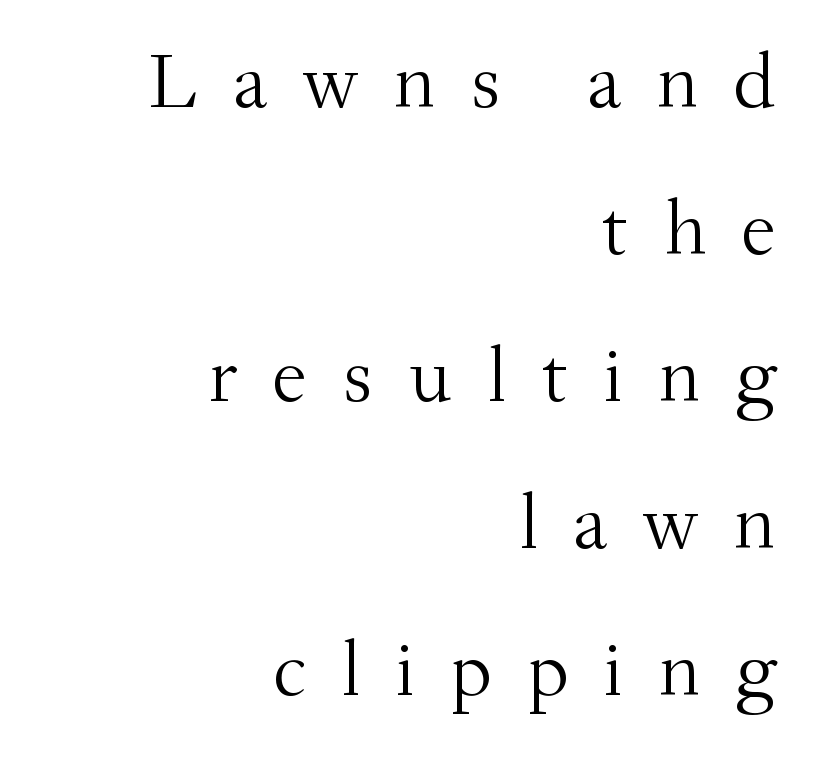
Q: Is the text bold? A: No.
Q: Is the text italic (slanted)? A: No, it is upright.
Q: Is the typeface a serif or a sans-serif typeface? A: Serif.
Q: Is the text underlined? A: No.
Q: How is the paragraph aligned? A: Right-aligned.
Q: Is the spacing between letters normal or unusually wide? A: Unusually wide.
Q: Width (condensed, normal, or wide)? A: Normal.
Q: Stroke contrast? A: Medium.
Q: x-height? A: Small.
Q: Monospaced? A: No.
